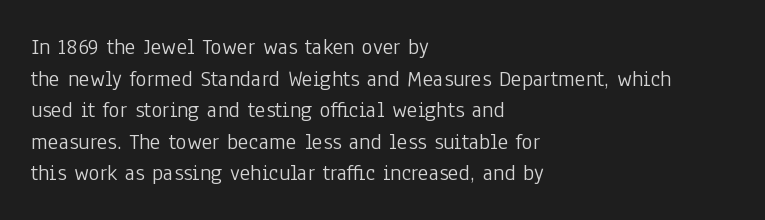
{"italic": "no", "bold": "no", "underline": "no", "align": "left", "line_spacing": "normal", "line_spacing_ratio": 1.37, "letter_spacing": "normal", "letter_spacing_em": 0.0, "glyph_px": 23}
